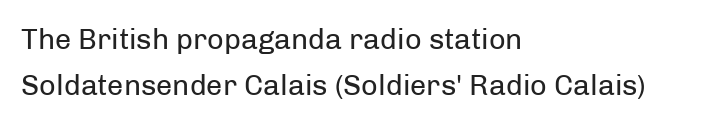
Q: Is the text bold? A: No.
Q: Is the text italic (slanted)? A: No, it is upright.
Q: Is the typeface a serif or a sans-serif typeface? A: Sans-serif.
Q: Is the text underlined? A: No.
Q: How is the paragraph aligned? A: Left-aligned.
Q: Is the spacing between letters normal or unusually wide? A: Normal.
Q: Is the spacing between lines tight, normal or loose? A: Normal.
Q: Width (condensed, normal, or wide)? A: Normal.
Q: Stroke contrast? A: Low.
Q: x-height? A: Medium.
Q: Monospaced? A: No.
